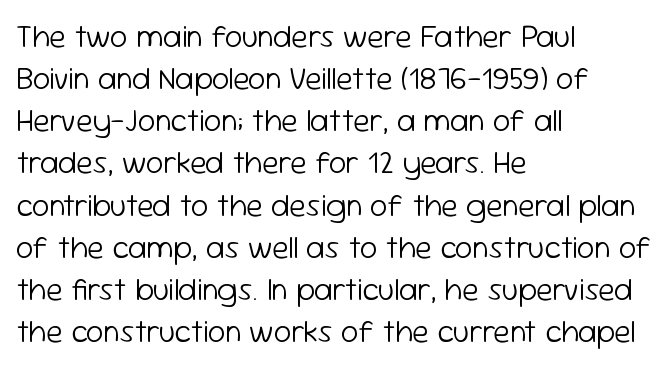
{"serif": "no", "italic": "no", "bold": "no", "weight": "light", "width": "normal", "stroke_contrast": "low", "x_height": "medium", "monospaced": "no", "underline": "no", "align": "left", "line_spacing": "normal", "line_spacing_ratio": 1.36, "letter_spacing": "normal", "letter_spacing_em": 0.0, "glyph_px": 31}
